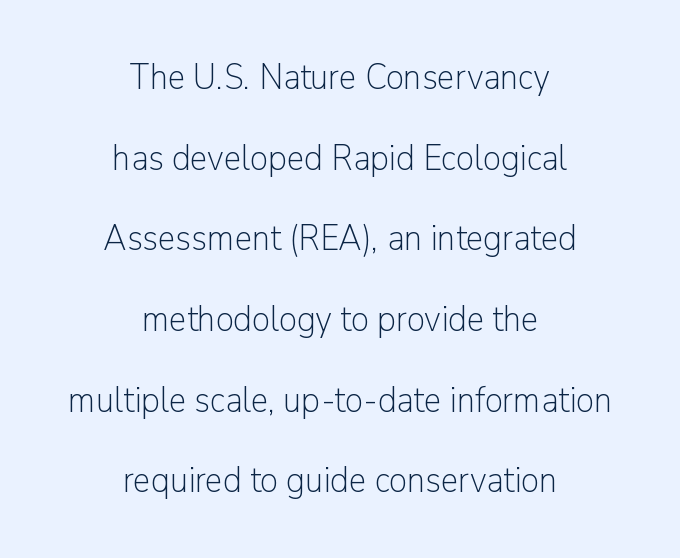
Vertical stems look standard width or narrower in stroke. You can tell it's not italic because the verticals are truly vertical. Which margin do the lines hug? Neither — every line sits in the middle. The passage shown is typed in a proportional face where columns would drift. Plain, unruled lines of type.
